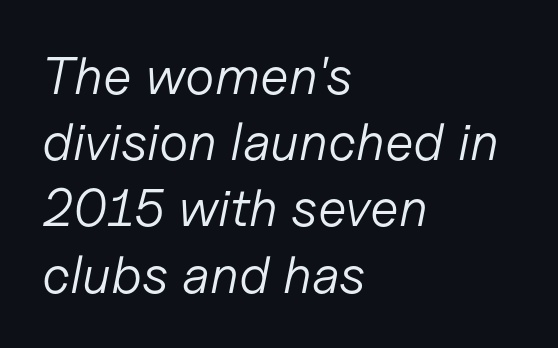
The image shows 53 px light type, italic (leaning right); set left-aligned, normal line spacing (1.25x), normal letter spacing, not underlined; low stroke contrast and a medium x-height.
